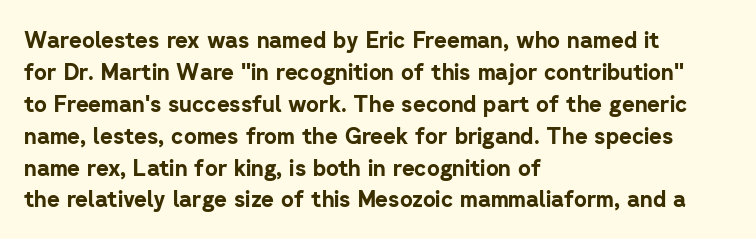
{"italic": "no", "bold": "yes", "underline": "no", "align": "left", "line_spacing": "normal", "line_spacing_ratio": 1.45, "letter_spacing": "normal", "letter_spacing_em": 0.0, "glyph_px": 22}
